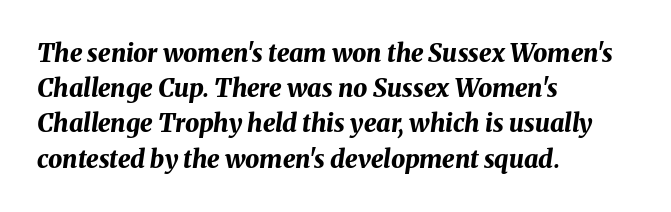
Caption: multi-line text, flush left, ragged right. Strokes here are thick enough to call this a true bold. Spacing between characters is what you'd get straight out of the box. Words float on clear page, feet unadorned.
